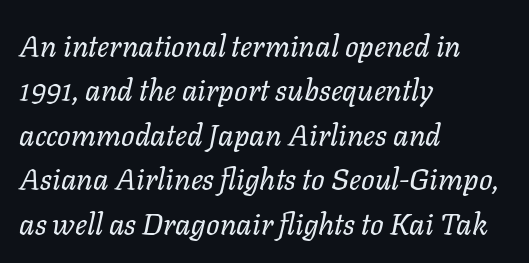
Q: Is the text bold? A: No.
Q: Is the text italic (slanted)? A: Yes, it leans right by about 11 degrees.
Q: Is the text underlined? A: No.
Q: How is the paragraph aligned? A: Left-aligned.
Q: Is the spacing between letters normal or unusually wide? A: Normal.
Q: Is the spacing between lines tight, normal or loose? A: Normal.
Q: Width (condensed, normal, or wide)? A: Normal.
Q: Stroke contrast? A: Low.
Q: x-height? A: Medium.
Q: Monospaced? A: No.
